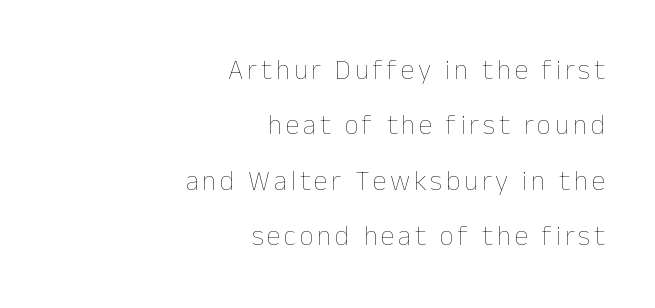
{"italic": "no", "bold": "no", "weight": "thin", "width": "normal", "stroke_contrast": "low", "x_height": "medium", "monospaced": "no", "underline": "no", "align": "right", "line_spacing": "loose", "line_spacing_ratio": 1.98, "glyph_px": 28}
